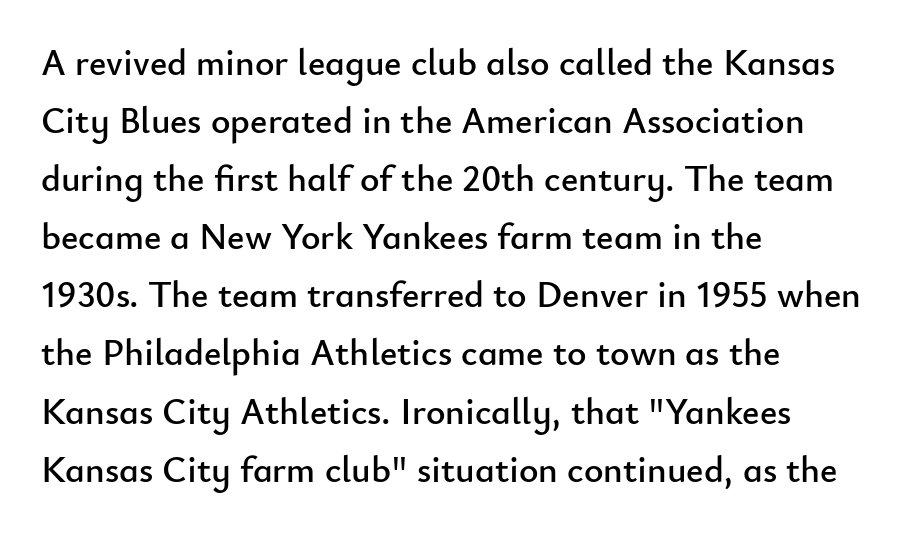
{"serif": "no", "italic": "no", "width": "normal", "stroke_contrast": "low", "x_height": "small", "monospaced": "no", "underline": "no", "align": "left", "line_spacing": "normal", "line_spacing_ratio": 1.57, "letter_spacing": "normal", "letter_spacing_em": 0.0, "glyph_px": 37}
